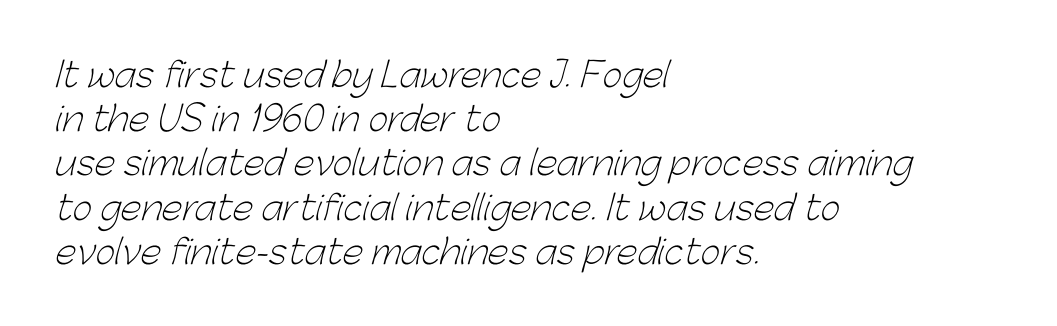
The specimen omits any rule beneath the text block's lines. Think standard paragraph weight, or any step lighter than that. Observe the absence of serifs on each vertical stroke in this sample. Character widths vary here, with narrow letters taking less room than wide ones. Compared with a centered layout, this one pins lines to the left instead. Nobody touched the tracking dial on this one.
